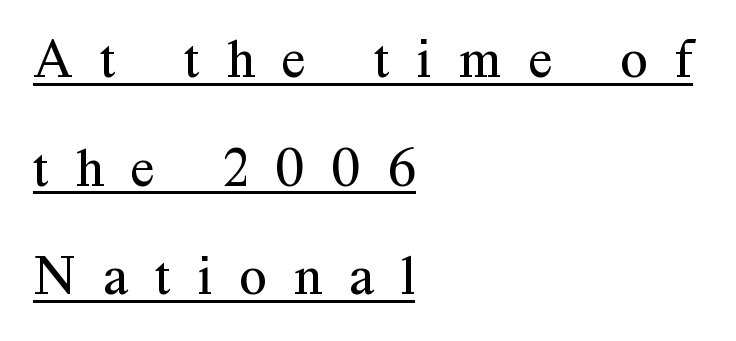
Q: Is the text bold? A: No.
Q: Is the text italic (slanted)? A: No, it is upright.
Q: Is the typeface a serif or a sans-serif typeface? A: Serif.
Q: Is the text underlined? A: Yes.
Q: How is the paragraph aligned? A: Left-aligned.
Q: Is the spacing between letters normal or unusually wide? A: Unusually wide.
Q: Is the spacing between lines tight, normal or loose? A: Loose.
Q: Width (condensed, normal, or wide)? A: Normal.
Q: Stroke contrast? A: Medium.
Q: x-height? A: Medium.
Q: Monospaced? A: No.
